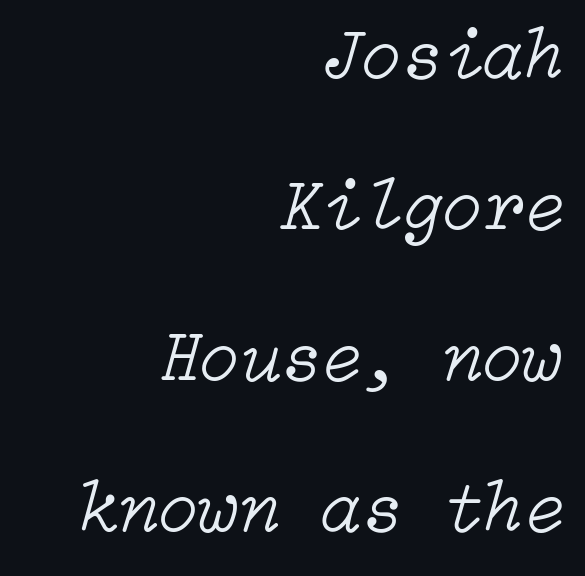
Leftover space on each line is placed entirely before the opening word. Successive baselines arrive slowly, with a big drop between each. Letters have the restrained weight of plain body copy at most. There's an unmistakable incline to the writing here.
